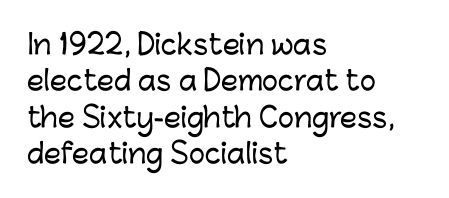
The image shows 27 px text type, upright; set left-aligned, normal line spacing (1.35x), normal letter spacing, not underlined.
